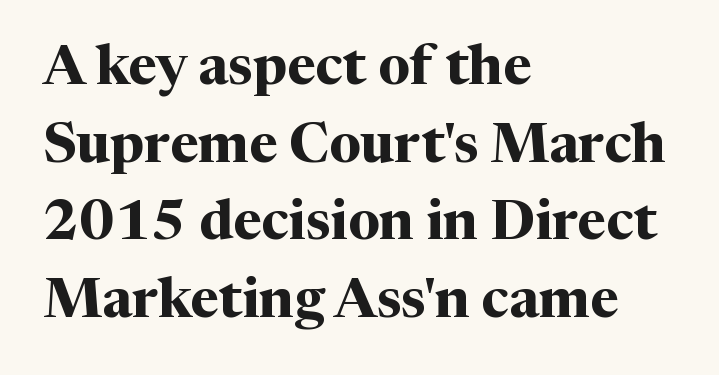
The image shows 55 px bold serif type, upright; set left-aligned, normal line spacing (1.41x), normal letter spacing, not underlined; medium stroke contrast and a medium x-height.
